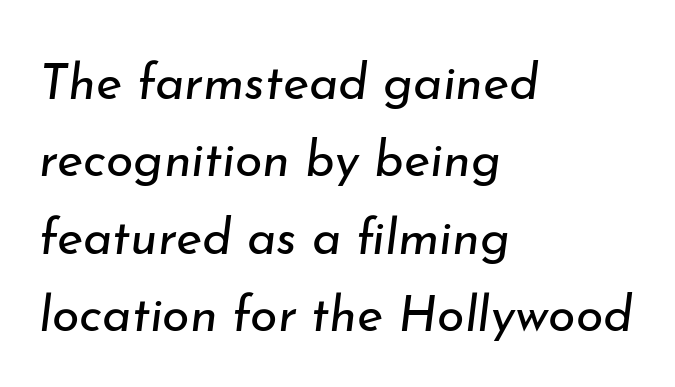
The image shows 50 px regular-weight type, italic (leaning right); set left-aligned, normal line spacing (1.55x), normal letter spacing, not underlined; low stroke contrast and a small x-height.
